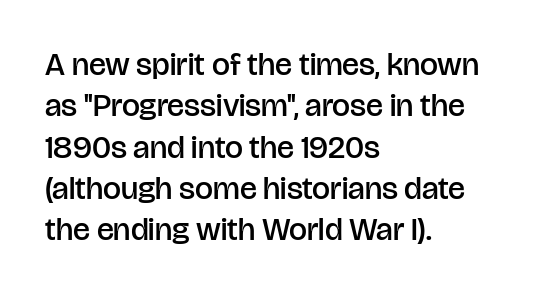
Q: Is the text bold? A: Semi-bold.
Q: Is the text italic (slanted)? A: No, it is upright.
Q: Is the typeface a serif or a sans-serif typeface? A: Sans-serif.
Q: Is the text underlined? A: No.
Q: How is the paragraph aligned? A: Left-aligned.
Q: Is the spacing between letters normal or unusually wide? A: Normal.
Q: Is the spacing between lines tight, normal or loose? A: Normal.
Q: Width (condensed, normal, or wide)? A: Normal.
Q: Stroke contrast? A: Low.
Q: x-height? A: Large.
Q: Monospaced? A: No.
